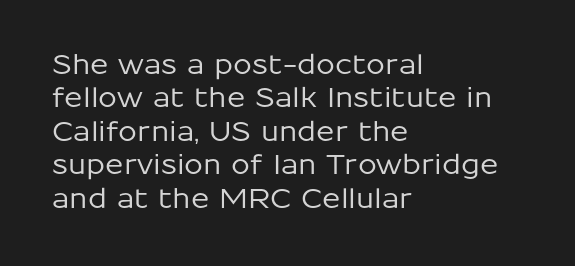
The specimen reads as upright at a glance. The words here are not underlined. Horizontal alignment here is leftward, the default for most running prose. The gaps between neighbouring characters are ordinary and unremarkable.
